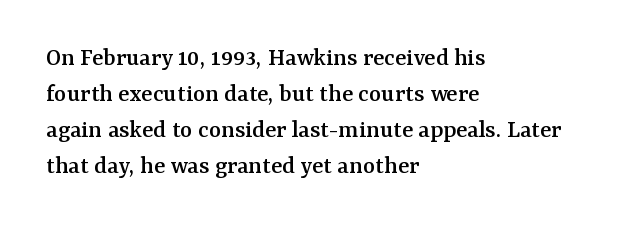
The image shows 26 px text type, upright; set left-aligned, normal line spacing (1.38x), normal letter spacing, not underlined.
